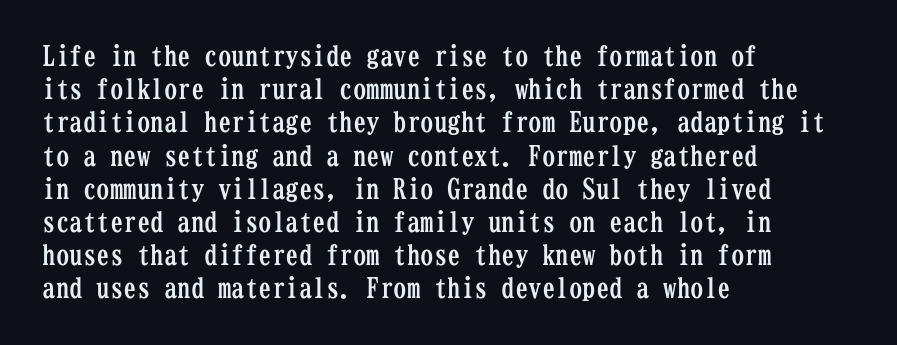
There is no visible air inserted between adjacent glyphs. In terms of weight, the rendering is a true, heavy bold. Visually the block forms a straight wall on the left and a jagged coastline on the right. Lines of text with bare space underneath. If you drew a line through each stem, it would be perfectly vertical.
